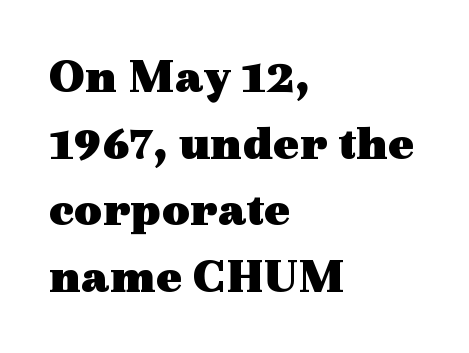
The image shows 49 px heavy, wide serif type, upright; set left-aligned, normal line spacing (1.36x), normal letter spacing, not underlined; a medium x-height.
